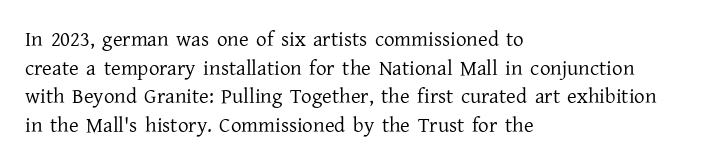
The image shows 21 px text type, upright; set left-aligned, normal line spacing (1.36x), normal letter spacing, not underlined.
